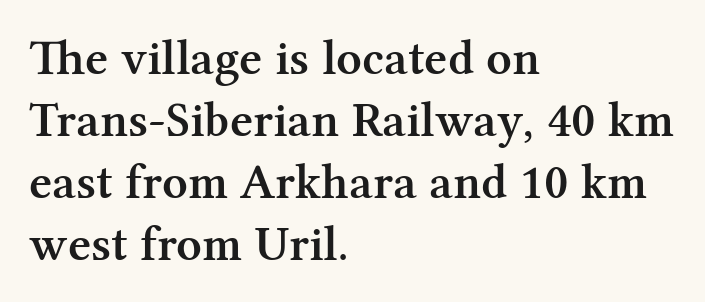
The text was rendered using a seriffed face with decorative stroke endings. Tall strokes in this sample are plumb rather than angled. The rendering keeps characters at their native spacing. The face used here is proportionally spaced, like ordinary book or web type. Caption: multi-line text, flush left, ragged right. Does the weight exceed regular? Yes, but only to semibold.
